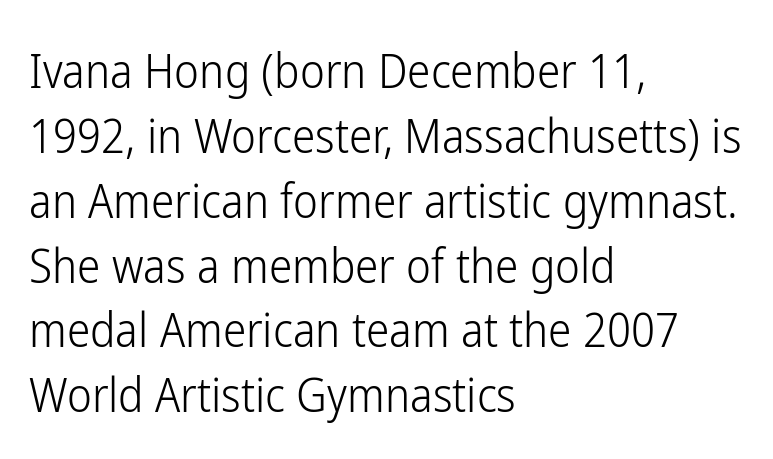
Q: Is the text bold? A: No.
Q: Is the text italic (slanted)? A: No, it is upright.
Q: Is the typeface a serif or a sans-serif typeface? A: Sans-serif.
Q: Is the text underlined? A: No.
Q: How is the paragraph aligned? A: Left-aligned.
Q: Is the spacing between letters normal or unusually wide? A: Normal.
Q: Is the spacing between lines tight, normal or loose? A: Normal.
Q: Width (condensed, normal, or wide)? A: Condensed.
Q: Stroke contrast? A: Low.
Q: x-height? A: Medium.
Q: Monospaced? A: No.
